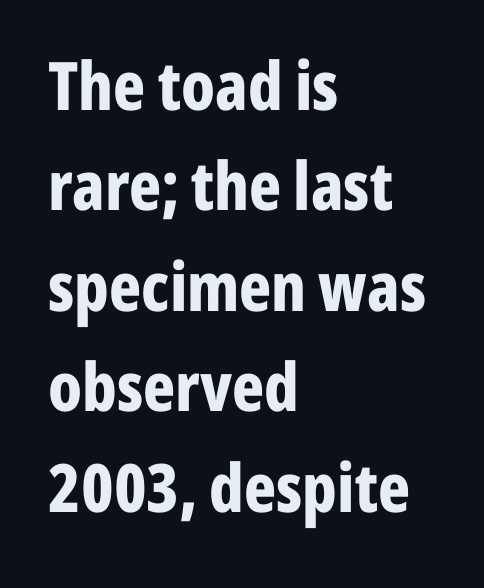
The image shows 67 px bold, condensed sans-serif type, upright; set left-aligned, normal line spacing (1.5x), normal letter spacing, not underlined; low stroke contrast and a medium x-height.
